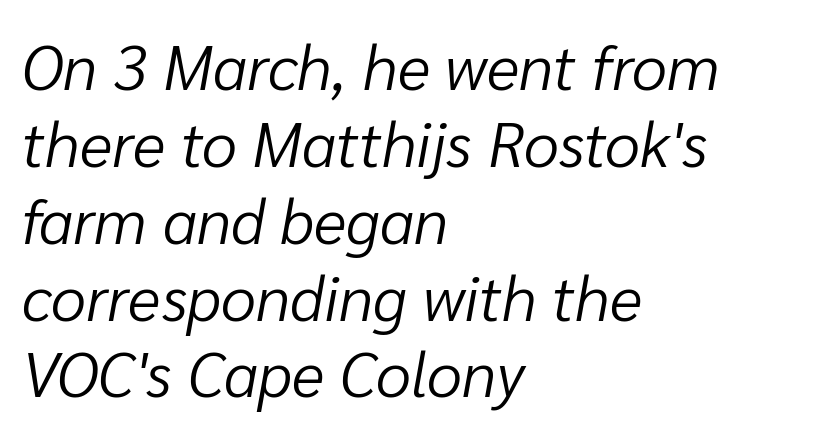
Q: Is the text bold? A: No.
Q: Is the text italic (slanted)? A: Yes, it leans right by about 10 degrees.
Q: Is the text underlined? A: No.
Q: How is the paragraph aligned? A: Left-aligned.
Q: Is the spacing between letters normal or unusually wide? A: Normal.
Q: Width (condensed, normal, or wide)? A: Normal.
Q: Stroke contrast? A: Low.
Q: x-height? A: Medium.
Q: Monospaced? A: No.
